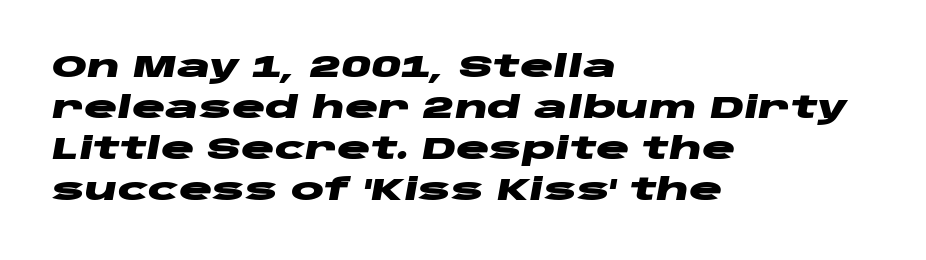
The image shows 31 px heavy, wide type, italic (leaning right); set left-aligned, normal line spacing (1.32x), normal letter spacing, not underlined; low stroke contrast and a large x-height.
